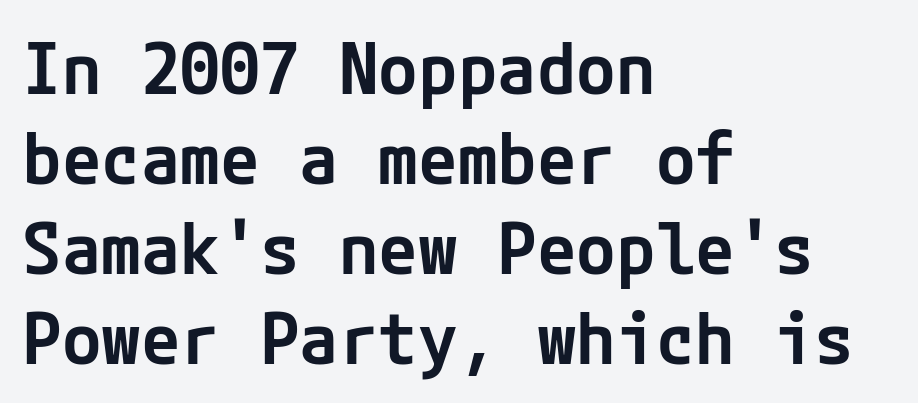
The image shows 72 px semibold sans-serif type, upright; set left-aligned, normal line spacing (1.25x), normal letter spacing, not underlined; low stroke contrast and a medium x-height.
